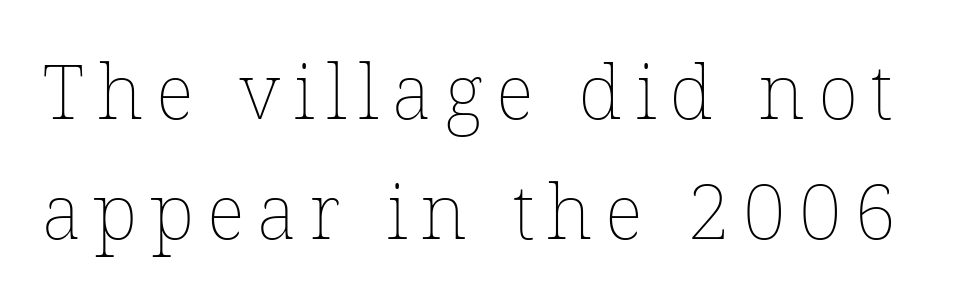
If you drew a line through each stem, it would be perfectly vertical. Do the characters align in a grid? No, the font is proportional. A quiet, ordinary-to-light weight characterises the typeface. Rule under the text: the space is simply empty.
